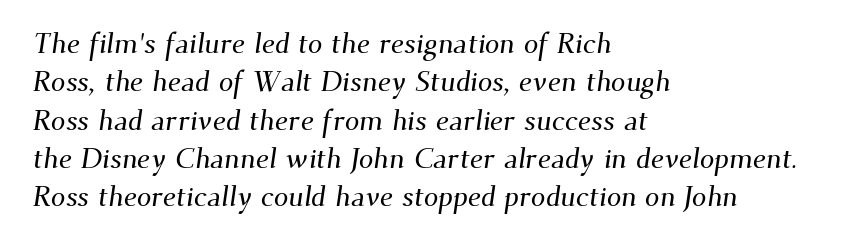
Q: Is the typeface a serif or a sans-serif typeface? A: Serif.
Q: Is the text underlined? A: No.
Q: How is the paragraph aligned? A: Left-aligned.
Q: Is the spacing between letters normal or unusually wide? A: Normal.
Q: Is the spacing between lines tight, normal or loose? A: Normal.
Q: Width (condensed, normal, or wide)? A: Normal.
Q: Stroke contrast? A: Medium.
Q: x-height? A: Small.
Q: Monospaced? A: No.
